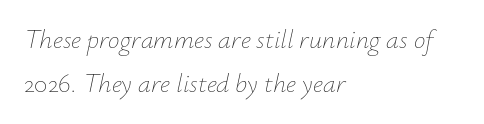
Q: Is the text bold? A: No.
Q: Is the text italic (slanted)? A: Yes, it leans right by about 12 degrees.
Q: Is the text underlined? A: No.
Q: How is the paragraph aligned? A: Left-aligned.
Q: Is the spacing between letters normal or unusually wide? A: Normal.
Q: Is the spacing between lines tight, normal or loose? A: Normal.
